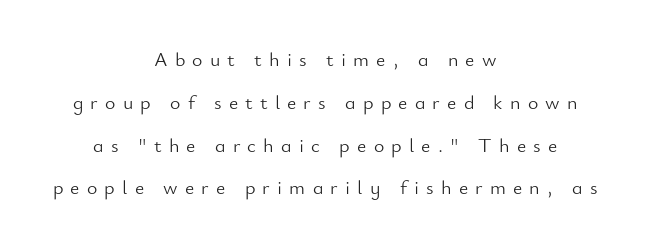
The image shows 20 px text type, upright; set centered, loose line spacing (2.14x), unusually wide letter spacing (+0.36 em), not underlined.
